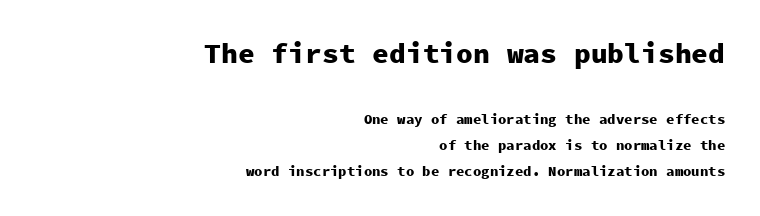
The image shows 28 px heavy sans-serif type, upright, monospaced; set right-aligned, line spacing 1.87x, normal letter spacing, not underlined; the first (top) block is 2.0x larger; low stroke contrast and a medium x-height.
